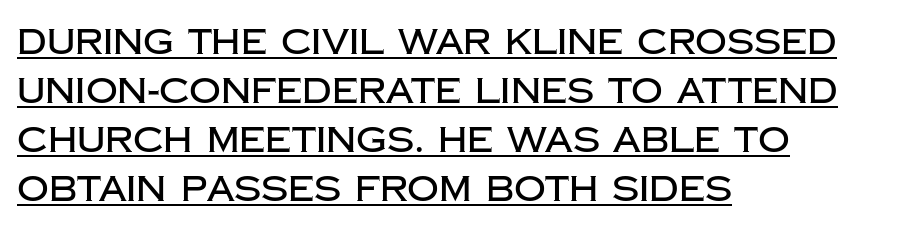
{"serif": "no", "italic": "no", "width": "normal", "stroke_contrast": "low", "x_height": "large", "monospaced": "no", "underline": "yes", "align": "left", "line_spacing": "normal", "line_spacing_ratio": 1.4, "letter_spacing": "normal", "letter_spacing_em": 0.0, "glyph_px": 35}
